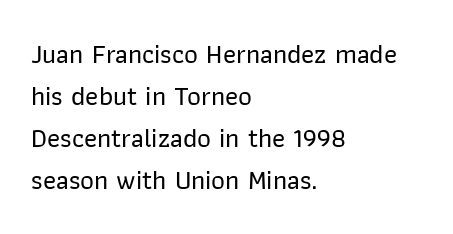
{"italic": "no", "underline": "no", "align": "left", "line_spacing": "normal", "line_spacing_ratio": 1.56, "letter_spacing": "normal", "letter_spacing_em": 0.0, "glyph_px": 27}
